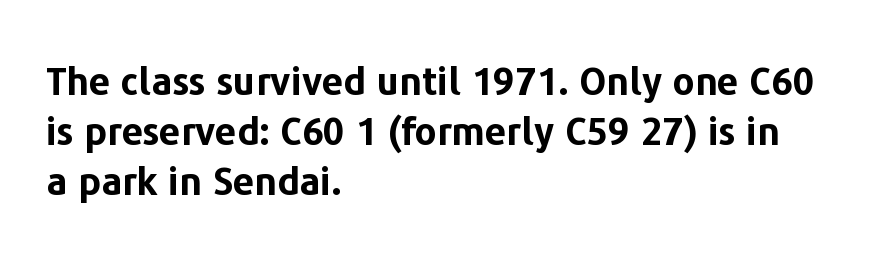
The typesetter chose a ragged-right arrangement here. Notice how descenders clear the ascenders below comfortably — that's standard leading. Rule under the text: the space is simply empty. Heavy-handed strokes throughout: this text is bold. The face used here is rendered with its standard letterfit.
